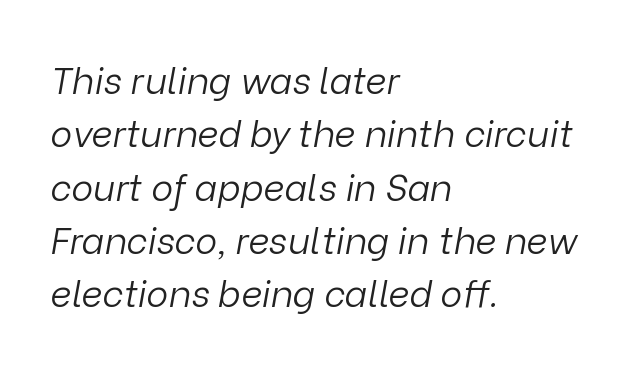
Q: Is the text bold? A: No.
Q: Is the text italic (slanted)? A: Yes, it leans right by about 9 degrees.
Q: Is the text underlined? A: No.
Q: How is the paragraph aligned? A: Left-aligned.
Q: Is the spacing between letters normal or unusually wide? A: Normal.
Q: Is the spacing between lines tight, normal or loose? A: Normal.
Q: Width (condensed, normal, or wide)? A: Normal.
Q: Stroke contrast? A: Low.
Q: x-height? A: Medium.
Q: Monospaced? A: No.
